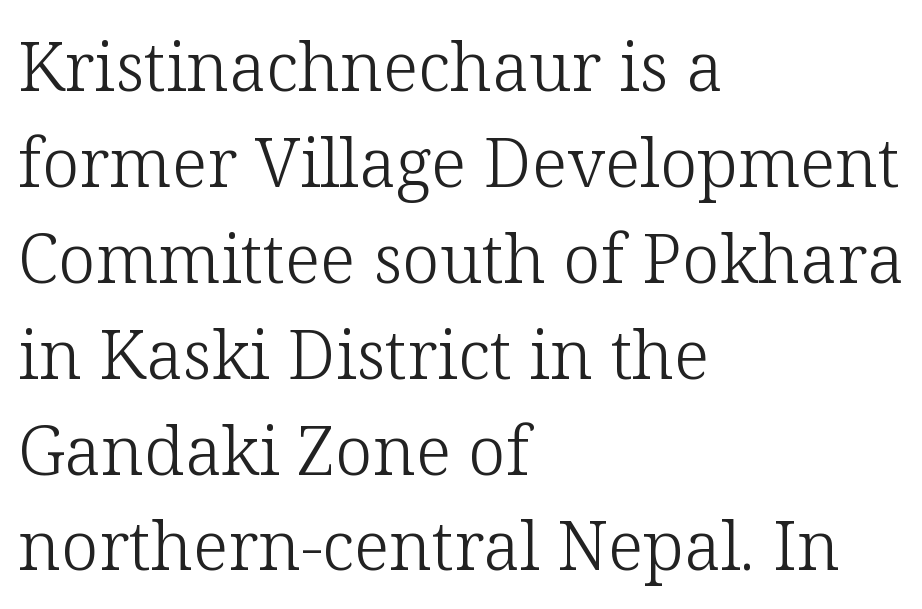
Q: Is the text bold? A: No.
Q: Is the text italic (slanted)? A: No, it is upright.
Q: Is the typeface a serif or a sans-serif typeface? A: Serif.
Q: Is the text underlined? A: No.
Q: How is the paragraph aligned? A: Left-aligned.
Q: Is the spacing between letters normal or unusually wide? A: Normal.
Q: Is the spacing between lines tight, normal or loose? A: Normal.
Q: Width (condensed, normal, or wide)? A: Normal.
Q: Stroke contrast? A: Low.
Q: x-height? A: Medium.
Q: Monospaced? A: No.
